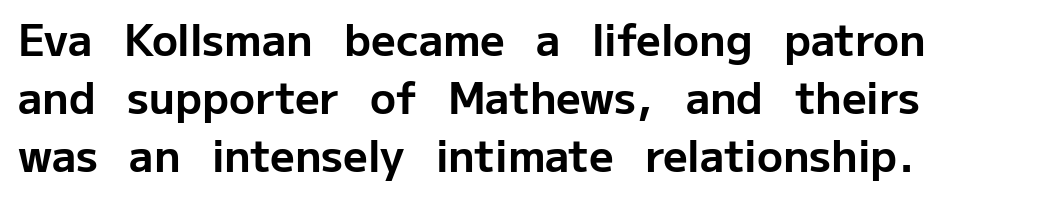
{"serif": "no", "italic": "no", "bold": "yes", "weight": "bold", "width": "normal", "stroke_contrast": "low", "x_height": "medium", "monospaced": "no", "underline": "no", "align": "left", "line_spacing": "normal", "line_spacing_ratio": 1.35, "letter_spacing": "normal", "letter_spacing_em": 0.0, "glyph_px": 43}
